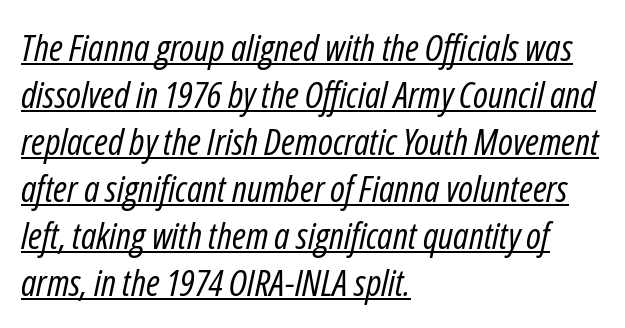
{"italic": "yes", "lean": "right", "slant_degrees": 12, "bold": "no", "weight": "regular", "width": "condensed", "stroke_contrast": "low", "x_height": "medium", "monospaced": "no", "underline": "yes", "align": "left", "line_spacing": "normal", "line_spacing_ratio": 1.27, "letter_spacing": "normal", "letter_spacing_em": 0.0, "glyph_px": 37}
